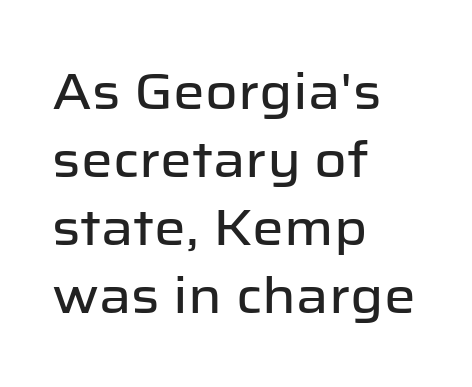
Clear beneath every line of the passage. The face used here is a sans, in the tradition of grotesques and geometrics. This sample has the flowing, uneven cadence of proportional lettering. Short note: letters normally spaced. Italic? Not at all — the glyphs are vertical. Each line starts at the same left margin while the right side varies.
